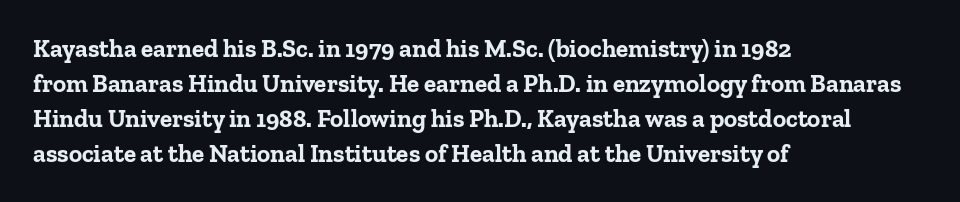
Nope, not italic — everything's standing straight. Regular leading. Teacher's note: observe the even left margin — that is flush-left alignment. The space beneath each line is pristine and unruled. Glyph-to-glyph distance matches everyday printed text.
